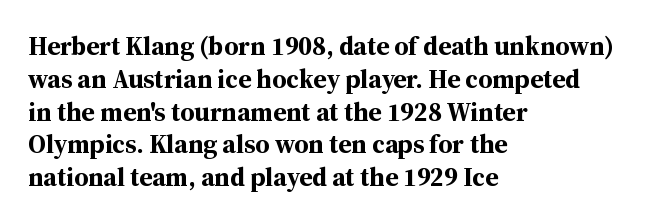
Reading down the column, the eye jumps a familiar distance to each next line. The passage shown is not underscored anywhere. Its strokes are broad and dark, the hallmark of bold type. Quick note: not italic, upright. Observe the ordinary spacing: letters are neighbours, not strangers. Line beginnings align vertically; line endings do not.
